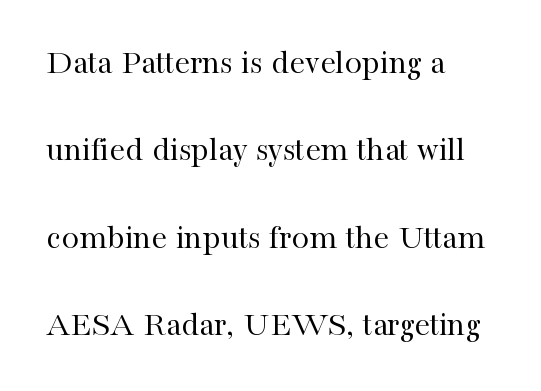
Q: Is the text bold? A: No.
Q: Is the text italic (slanted)? A: No, it is upright.
Q: Is the typeface a serif or a sans-serif typeface? A: Serif.
Q: Is the text underlined? A: No.
Q: How is the paragraph aligned? A: Left-aligned.
Q: Is the spacing between letters normal or unusually wide? A: Normal.
Q: Is the spacing between lines tight, normal or loose? A: Loose.
Q: Width (condensed, normal, or wide)? A: Normal.
Q: Stroke contrast? A: High.
Q: x-height? A: Medium.
Q: Monospaced? A: No.
